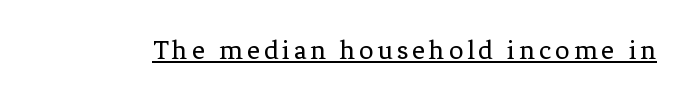
{"serif": "yes", "italic": "no", "bold": "no", "weight": "regular", "width": "normal", "stroke_contrast": "low", "x_height": "medium", "monospaced": "no", "underline": "yes", "glyph_px": 29}
